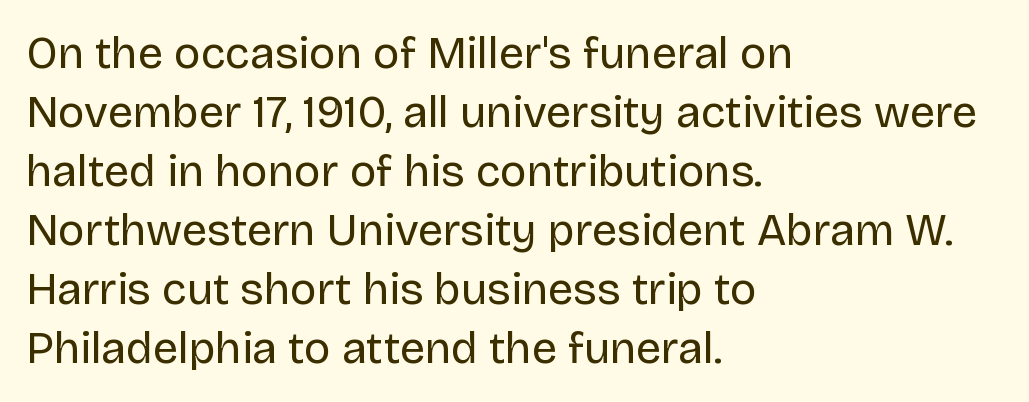
The image shows 45 px regular-weight sans-serif type, upright; set left-aligned, normal line spacing (1.31x), normal letter spacing, not underlined; low stroke contrast and a large x-height.
